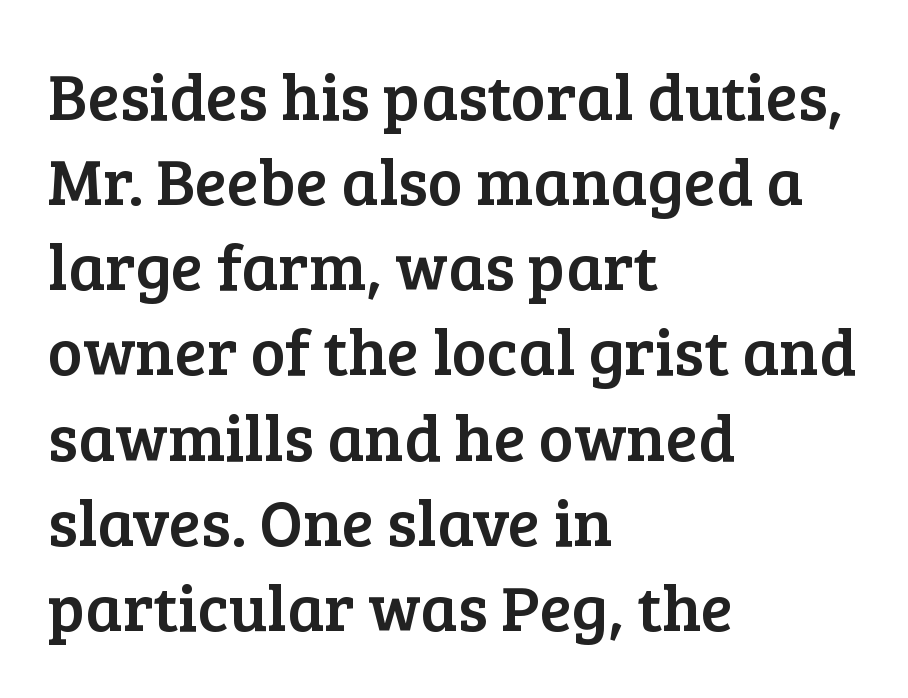
{"serif": "yes", "italic": "no", "width": "normal", "stroke_contrast": "low", "x_height": "medium", "monospaced": "no", "underline": "no", "align": "left", "line_spacing": "normal", "line_spacing_ratio": 1.29, "letter_spacing": "normal", "letter_spacing_em": 0.0, "glyph_px": 66}
